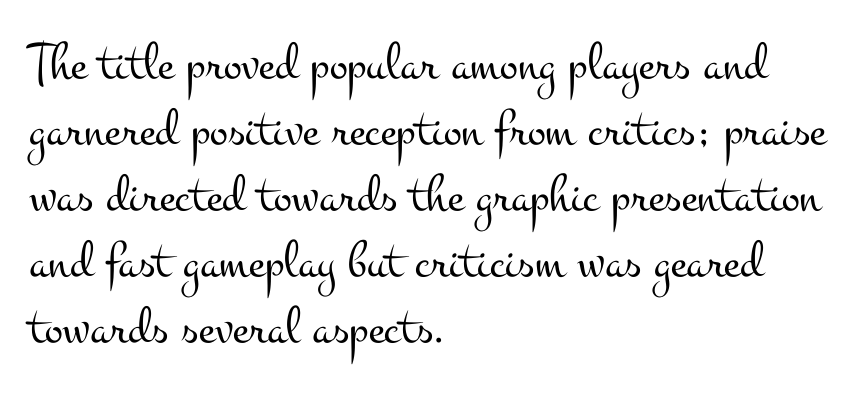
The face used here is proportionally spaced, like ordinary book or web type. In terms of letterform style, serifs are clearly present. This rendering leaves character spacing at its baseline value. Is the stroke heavy? The answer is a plain regular-or-lighter.
